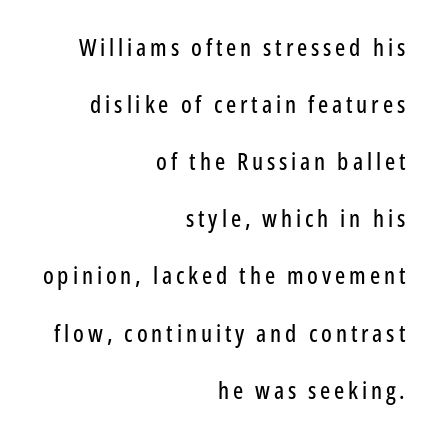
{"italic": "no", "underline": "no", "align": "right", "line_spacing": "loose", "line_spacing_ratio": 2.38, "glyph_px": 24}
